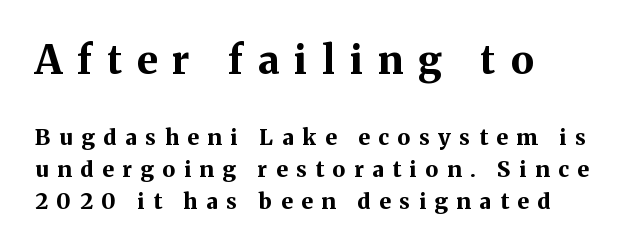
The image shows 39 px bold serif type, upright; set left-aligned, normal line spacing (1.45x), unusually wide letter spacing (+0.39 em), not underlined; the first (top) block is 1.77x larger; medium stroke contrast and a medium x-height.
